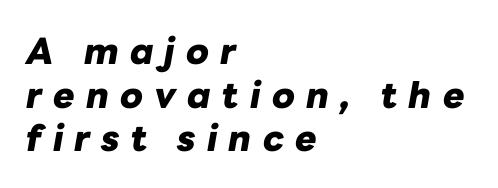
Q: Is the text bold? A: Yes.
Q: Is the text italic (slanted)? A: Yes, it leans right by about 10 degrees.
Q: Is the text underlined? A: No.
Q: How is the paragraph aligned? A: Left-aligned.
Q: Is the spacing between letters normal or unusually wide? A: Unusually wide.
Q: Width (condensed, normal, or wide)? A: Normal.
Q: Stroke contrast? A: Low.
Q: x-height? A: Medium.
Q: Monospaced? A: No.
